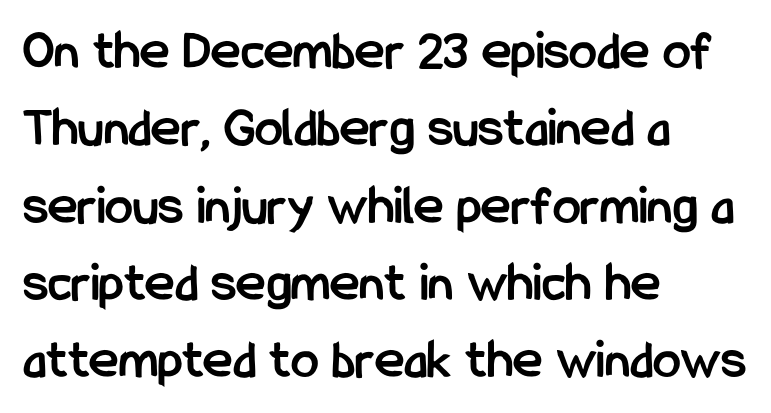
{"serif": "no", "italic": "no", "bold": "yes", "weight": "semibold", "width": "condensed", "stroke_contrast": "low", "x_height": "medium", "monospaced": "no", "underline": "no", "align": "left", "line_spacing": "normal", "line_spacing_ratio": 1.38, "letter_spacing": "normal", "letter_spacing_em": 0.0, "glyph_px": 56}
